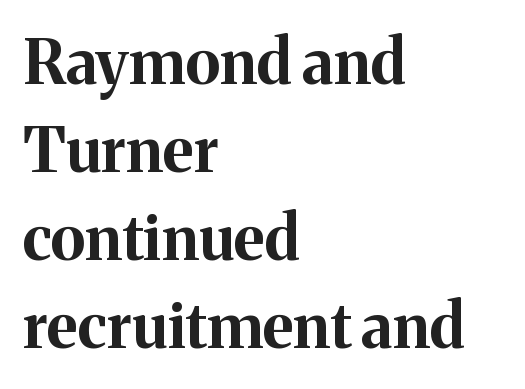
{"serif": "yes", "italic": "no", "bold": "yes", "weight": "bold", "width": "normal", "stroke_contrast": "medium", "x_height": "medium", "monospaced": "no", "underline": "no", "align": "left", "line_spacing": "normal", "line_spacing_ratio": 1.42, "letter_spacing": "normal", "letter_spacing_em": 0.0, "glyph_px": 62}
